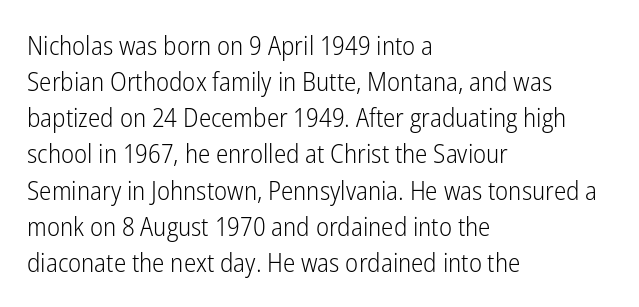
Teacher's note: observe the even left margin — that is flush-left alignment. Students, note that the glyphs here touch the page at normal intervals. Do the letters lean? They stand straight. Descenders hang freely into open space. Stem width sits at or under what a default text font uses.
